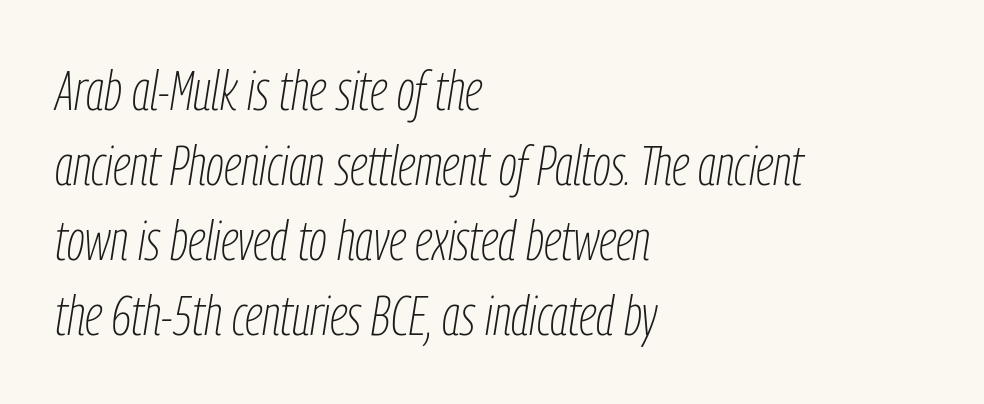
{"italic": "yes", "lean": "right", "slant_degrees": 9, "bold": "no", "weight": "thin", "width": "condensed", "stroke_contrast": "low", "x_height": "medium", "monospaced": "no", "underline": "no", "align": "left", "line_spacing": "normal", "line_spacing_ratio": 1.34, "letter_spacing": "normal", "letter_spacing_em": 0.0, "glyph_px": 56}
